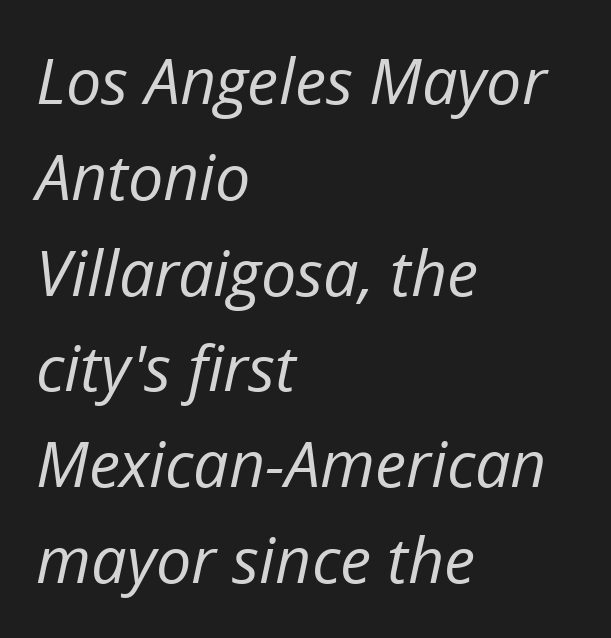
If you drew a ruler down the left edge, every line would touch it. Quick note: underline off. The axis of the letterforms is tilted away from vertical. Vertically, the passage feels balanced, rows spaced as you'd expect. There is no visible air inserted between adjacent glyphs. Varying glyph widths throughout — classic text-font behaviour.
